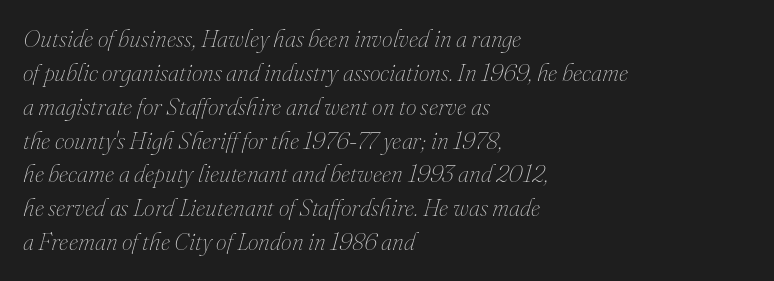
One-word summary of the alignment: left. Nothing unusual about the tracking: characters are spaced as the font intends. A typesetter would call this leading conventional body-copy spacing. Glance below the letters and you will spot only blank space. When letters slant like this, we call the style italic.
